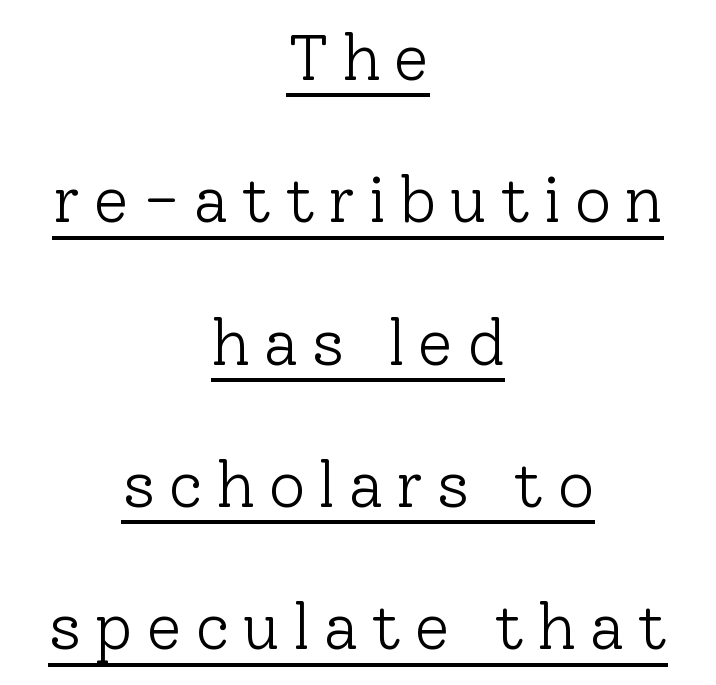
Q: Is the text bold? A: No.
Q: Is the text italic (slanted)? A: No, it is upright.
Q: Is the typeface a serif or a sans-serif typeface? A: Serif.
Q: Is the text underlined? A: Yes.
Q: How is the paragraph aligned? A: Centered.
Q: Is the spacing between letters normal or unusually wide? A: Unusually wide.
Q: Is the spacing between lines tight, normal or loose? A: Loose.
Q: Width (condensed, normal, or wide)? A: Normal.
Q: Stroke contrast? A: Low.
Q: x-height? A: Medium.
Q: Monospaced? A: No.
